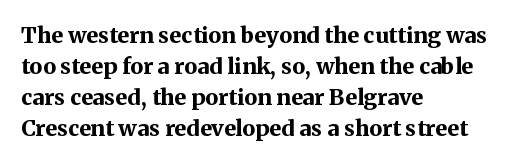
Ordinary non-slanted type is in use. The space between consecutive lines is moderate. The strokes are fattened all the way to bold. No extra tracking has been applied to these lines. Quick note: underline off. The typesetter chose a ragged-right arrangement here.
